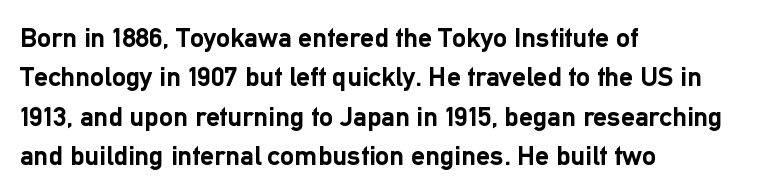
Weight check: bold — yes, fully. Honestly, the letter spacing is just normal — you wouldn't notice it. Anything drawn beneath the words? Only blank space. Regarding serifs, this sample does without them. The lines are quadded left.
